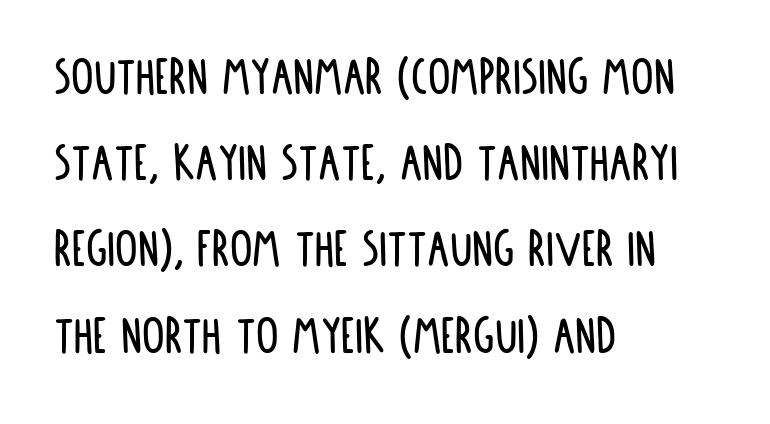
Compared with typical body copy, the letter spacing here is the same. Compared with a centered layout, this one pins lines to the left instead. The words here are not underlined. The rendering uses natural spacing where letterforms have individual widths. Notice how descenders clear the ascenders below comfortably — that's standard leading. Tall strokes in this sample are plumb rather than angled.
